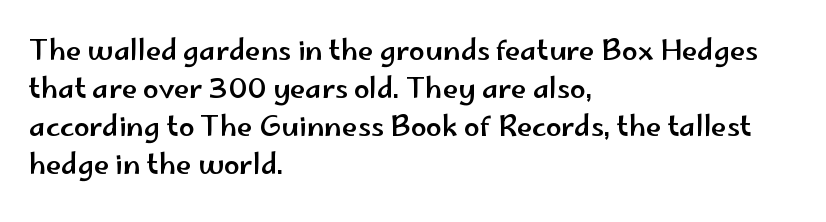
Q: Is the text italic (slanted)? A: No, it is upright.
Q: Is the typeface a serif or a sans-serif typeface? A: Sans-serif.
Q: Is the text underlined? A: No.
Q: How is the paragraph aligned? A: Left-aligned.
Q: Is the spacing between letters normal or unusually wide? A: Normal.
Q: Is the spacing between lines tight, normal or loose? A: Normal.
Q: Width (condensed, normal, or wide)? A: Wide.
Q: Stroke contrast? A: Low.
Q: x-height? A: Small.
Q: Monospaced? A: No.
